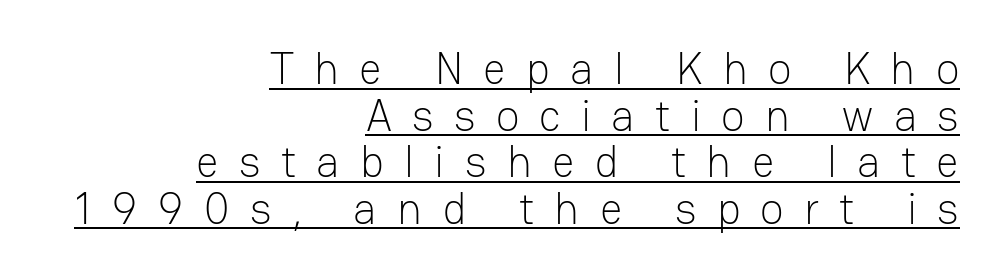
Q: Is the text bold? A: No.
Q: Is the text italic (slanted)? A: No, it is upright.
Q: Is the typeface a serif or a sans-serif typeface? A: Sans-serif.
Q: Is the text underlined? A: Yes.
Q: How is the paragraph aligned? A: Right-aligned.
Q: Is the spacing between letters normal or unusually wide? A: Unusually wide.
Q: Is the spacing between lines tight, normal or loose? A: Tight.
Q: Width (condensed, normal, or wide)? A: Normal.
Q: Stroke contrast? A: Low.
Q: x-height? A: Medium.
Q: Monospaced? A: No.
